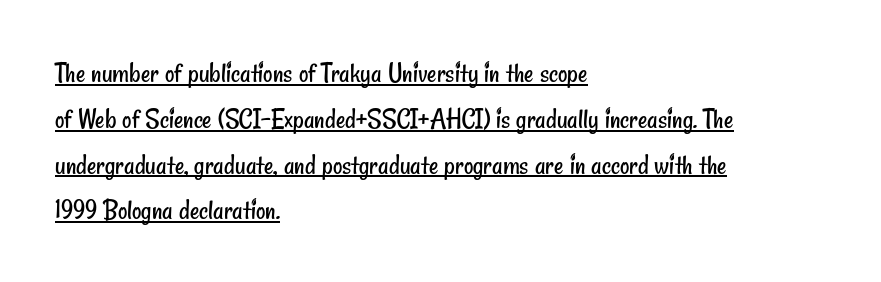
Heft: none added — not bold. Nope, no serifs anywhere on these letters. A classic flush-left, rag-right setting is used for this passage. Standard letterfit; no display-style spreading of the glyphs. Each letter keeps its own natural width here, so spacing adapts to shape. Caption: lettering with a line underneath.
